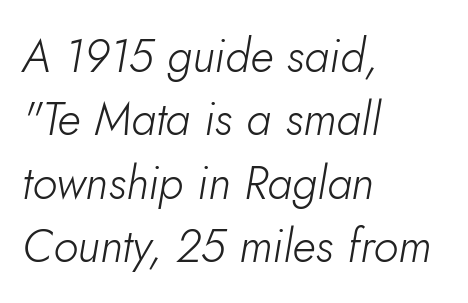
The image shows 46 px light type, italic (leaning right); set left-aligned, normal line spacing (1.38x), normal letter spacing, not underlined; low stroke contrast and a small x-height.
